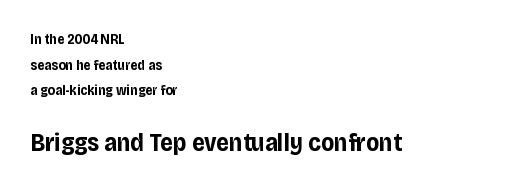
{"italic": "no", "bold": "yes", "underline": "no", "align": "left", "line_spacing_ratio": 1.83, "letter_spacing": "normal", "letter_spacing_em": 0.0, "larger_block": "second", "size_ratio": 1.79, "glyph_px": 25}
